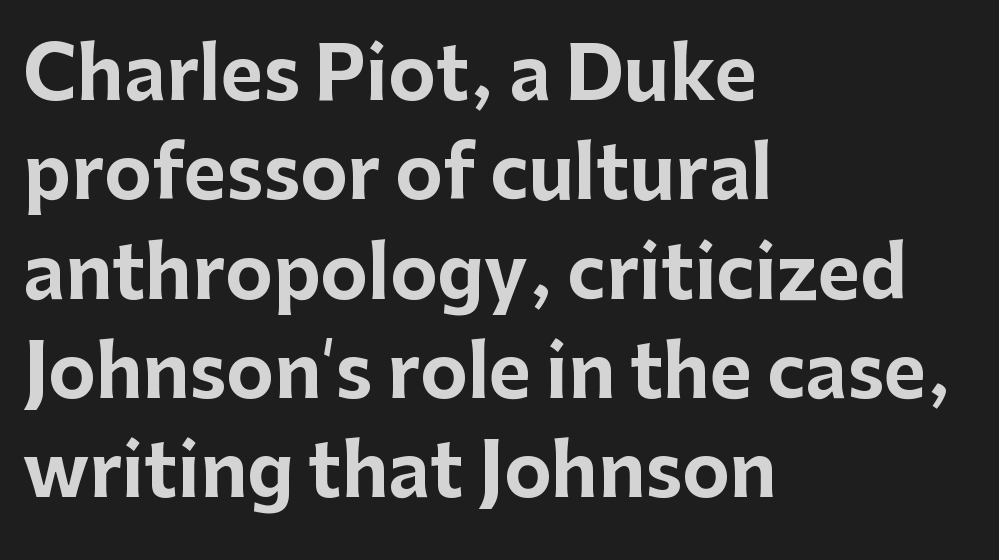
Q: Is the text bold? A: Yes.
Q: Is the text italic (slanted)? A: No, it is upright.
Q: Is the typeface a serif or a sans-serif typeface? A: Sans-serif.
Q: Is the text underlined? A: No.
Q: How is the paragraph aligned? A: Left-aligned.
Q: Is the spacing between letters normal or unusually wide? A: Normal.
Q: Is the spacing between lines tight, normal or loose? A: Normal.
Q: Width (condensed, normal, or wide)? A: Normal.
Q: Stroke contrast? A: Low.
Q: x-height? A: Medium.
Q: Monospaced? A: No.
